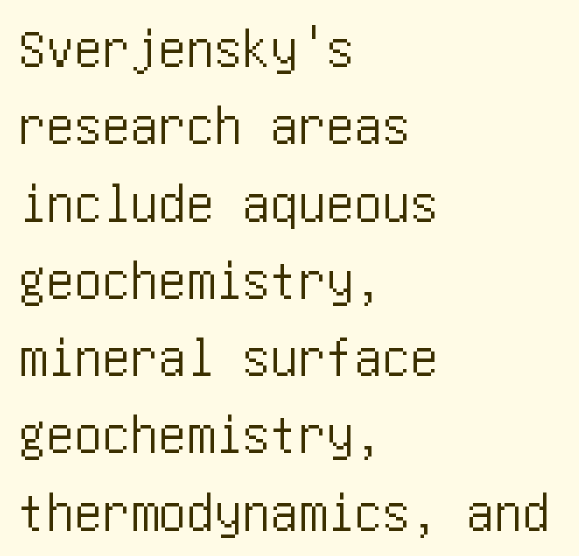
The image shows 56 px condensed sans-serif type, upright; set left-aligned, normal line spacing (1.38x), normal letter spacing, not underlined; low stroke contrast and a large x-height.
